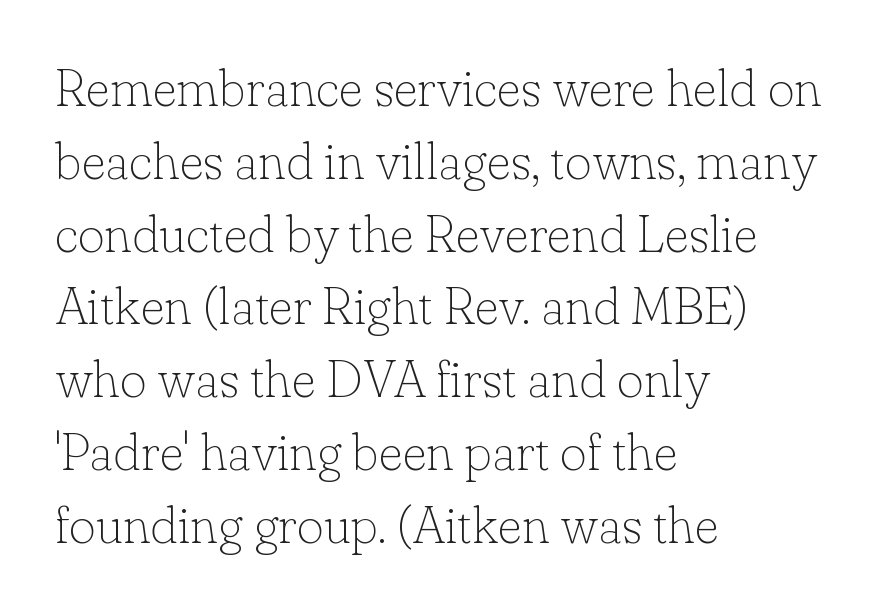
{"serif": "yes", "italic": "no", "bold": "no", "weight": "thin", "width": "normal", "stroke_contrast": "low", "x_height": "small", "monospaced": "no", "underline": "no", "align": "left", "line_spacing": "normal", "line_spacing_ratio": 1.4, "letter_spacing": "normal", "letter_spacing_em": 0.0, "glyph_px": 52}
